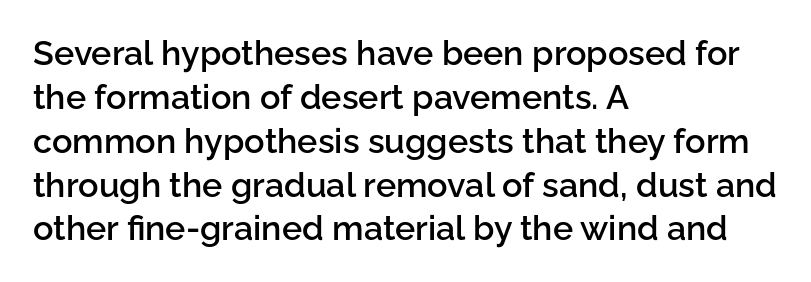
Q: Is the text bold? A: Semi-bold.
Q: Is the text italic (slanted)? A: No, it is upright.
Q: Is the typeface a serif or a sans-serif typeface? A: Sans-serif.
Q: Is the text underlined? A: No.
Q: How is the paragraph aligned? A: Left-aligned.
Q: Is the spacing between letters normal or unusually wide? A: Normal.
Q: Is the spacing between lines tight, normal or loose? A: Normal.
Q: Width (condensed, normal, or wide)? A: Normal.
Q: Stroke contrast? A: Low.
Q: x-height? A: Medium.
Q: Monospaced? A: No.
